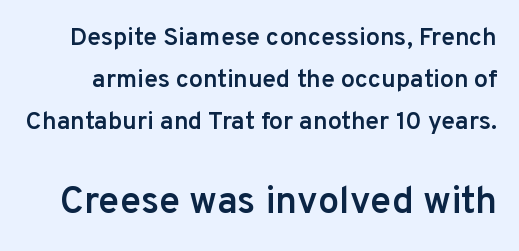
The image shows 38 px semibold sans-serif type, upright; set normal line spacing (1.69x), normal letter spacing, not underlined; the second (bottom) block is 1.52x larger; low stroke contrast and a medium x-height.
